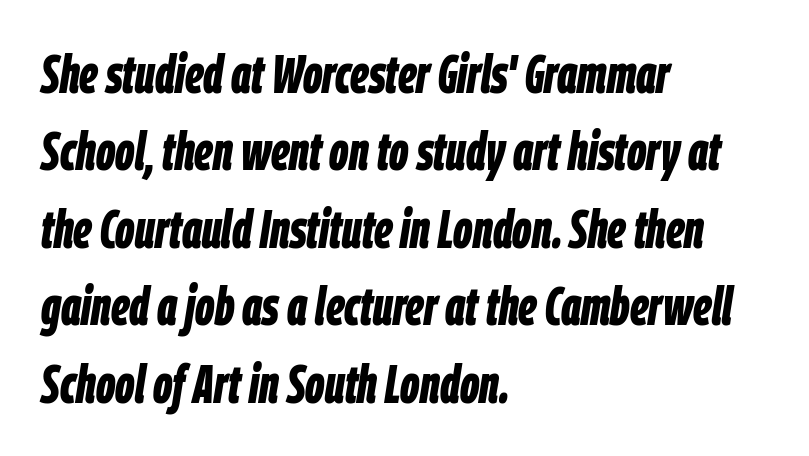
{"italic": "yes", "lean": "right", "slant_degrees": 9, "bold": "yes", "weight": "bold", "width": "condensed", "stroke_contrast": "low", "x_height": "large", "monospaced": "no", "underline": "no", "align": "left", "line_spacing": "normal", "line_spacing_ratio": 1.46, "letter_spacing": "normal", "letter_spacing_em": 0.0, "glyph_px": 53}
